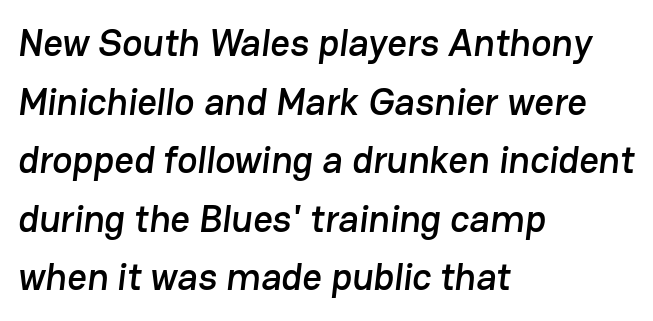
Q: Is the typeface a serif or a sans-serif typeface? A: Sans-serif.
Q: Is the text underlined? A: No.
Q: How is the paragraph aligned? A: Left-aligned.
Q: Is the spacing between letters normal or unusually wide? A: Normal.
Q: Is the spacing between lines tight, normal or loose? A: Normal.
Q: Width (condensed, normal, or wide)? A: Normal.
Q: Stroke contrast? A: Low.
Q: x-height? A: Medium.
Q: Monospaced? A: No.
